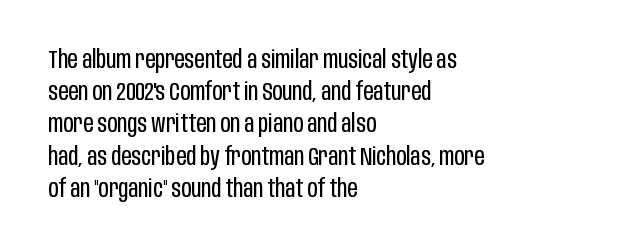
These lines keep a tight, regular rhythm from letter to letter. This sample is left-justified, so line endings fall wherever the words run out. The space between consecutive lines is moderate. Do the letters lean? They stand straight. The passage shown is not underscored anywhere. Stems and bowls with no extra thickness — not bold.
